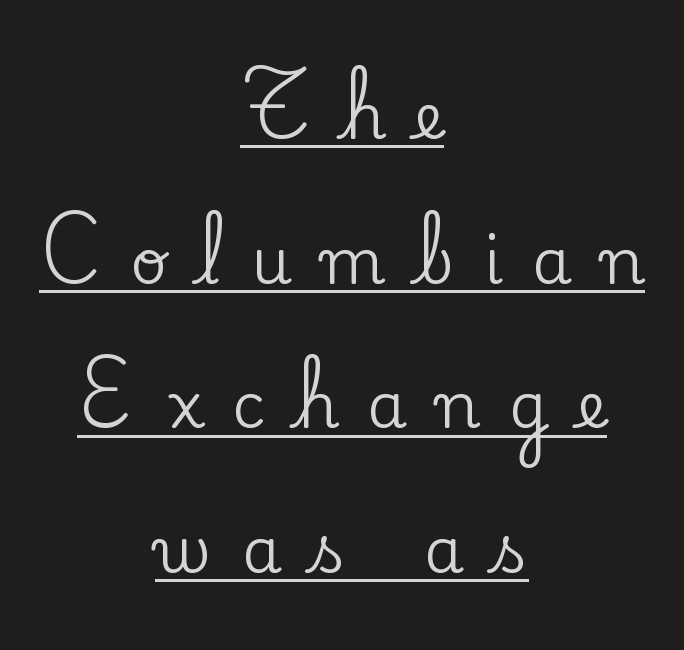
Q: Is the text italic (slanted)? A: No, it is upright.
Q: Is the typeface a serif or a sans-serif typeface? A: Serif.
Q: Is the text underlined? A: Yes.
Q: How is the paragraph aligned? A: Centered.
Q: Is the spacing between letters normal or unusually wide? A: Unusually wide.
Q: Is the spacing between lines tight, normal or loose? A: Loose.
Q: Width (condensed, normal, or wide)? A: Normal.
Q: Stroke contrast? A: Low.
Q: x-height? A: Small.
Q: Monospaced? A: No.
